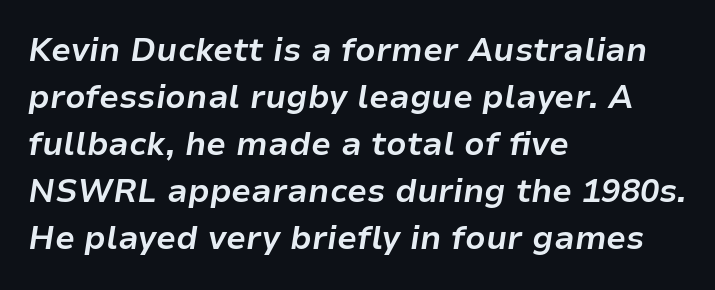
Q: Is the text bold? A: Yes.
Q: Is the text italic (slanted)? A: Yes, it leans right by about 9 degrees.
Q: Is the text underlined? A: No.
Q: How is the paragraph aligned? A: Left-aligned.
Q: Is the spacing between letters normal or unusually wide? A: Normal.
Q: Is the spacing between lines tight, normal or loose? A: Normal.
Q: Width (condensed, normal, or wide)? A: Normal.
Q: Stroke contrast? A: Low.
Q: x-height? A: Medium.
Q: Monospaced? A: No.
